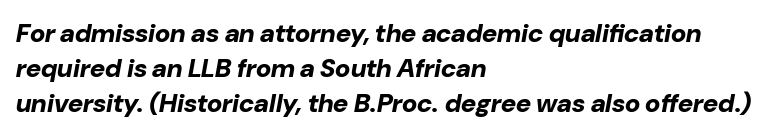
This sample uses plain, unmodified letter spacing. Underlining? Definitely not there. Successive baselines arrive at the customary interval. The text carries the slant typical of an italic or oblique font.
